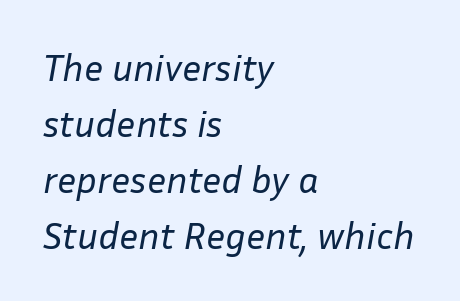
The image shows 38 px regular-weight type, italic (leaning right); set left-aligned, normal line spacing (1.47x), normal letter spacing, not underlined; low stroke contrast and a medium x-height.
